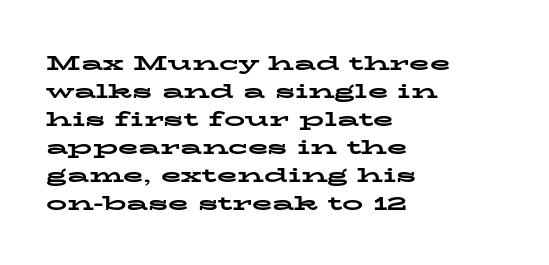
The image shows 21 px bold type, upright; set left-aligned, normal line spacing (1.33x), normal letter spacing, not underlined.
